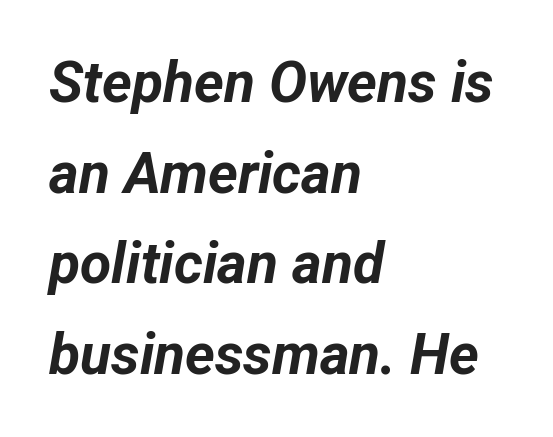
{"italic": "yes", "lean": "right", "slant_degrees": 12, "bold": "yes", "weight": "bold", "width": "normal", "stroke_contrast": "low", "x_height": "medium", "monospaced": "no", "underline": "no", "align": "left", "line_spacing": "normal", "line_spacing_ratio": 1.59, "letter_spacing": "normal", "letter_spacing_em": 0.0, "glyph_px": 57}
